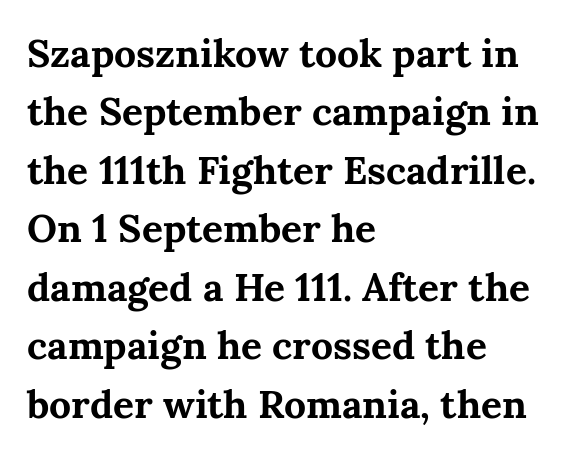
The image shows 39 px bold serif type, upright; set left-aligned, normal line spacing (1.5x), normal letter spacing, not underlined; medium stroke contrast and a medium x-height.
